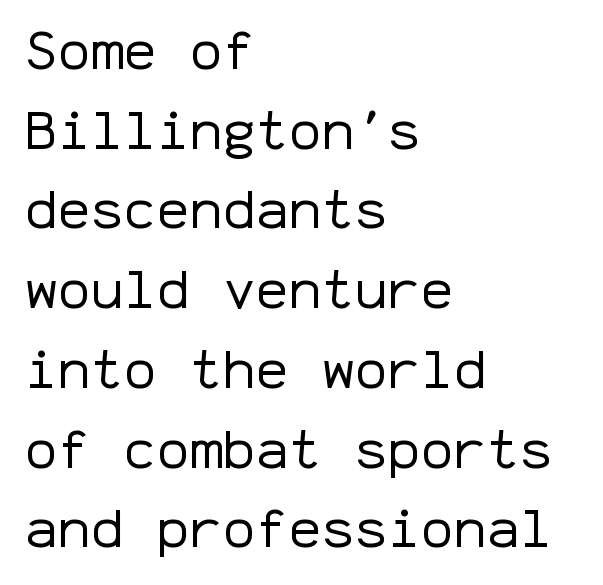
{"serif": "no", "italic": "no", "bold": "no", "weight": "regular", "width": "normal", "stroke_contrast": "low", "x_height": "medium", "monospaced": "yes", "underline": "no", "align": "left", "line_spacing": "normal", "line_spacing_ratio": 1.45, "letter_spacing": "normal", "letter_spacing_em": 0.0, "glyph_px": 55}
